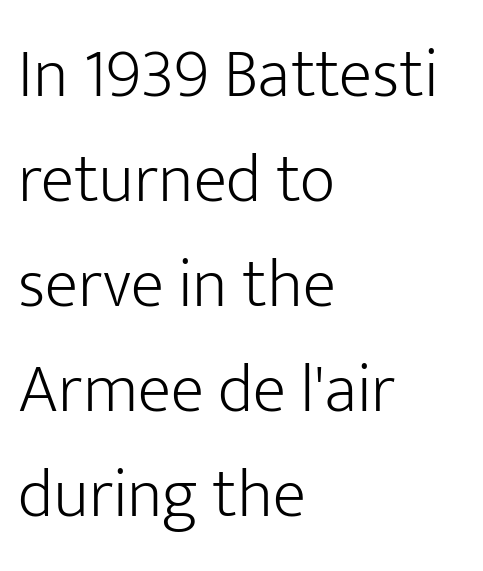
The image shows 69 px light sans-serif type, upright; set left-aligned, normal line spacing (1.52x), normal letter spacing, not underlined; low stroke contrast and a medium x-height.
